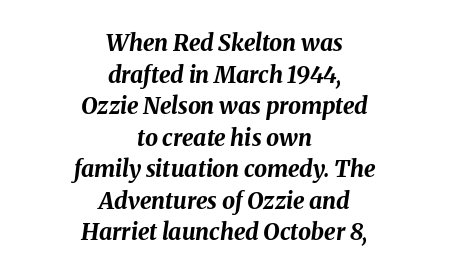
Underlining? Definitely not there. Does the lettering tilt? It does — this is italic. Emphasis by weight is at full strength: bold. This block has exactly the height ordinary leading produces. The text block is weighted toward neither margin, spreading evenly from the middle. This sample uses plain, unmodified letter spacing.
